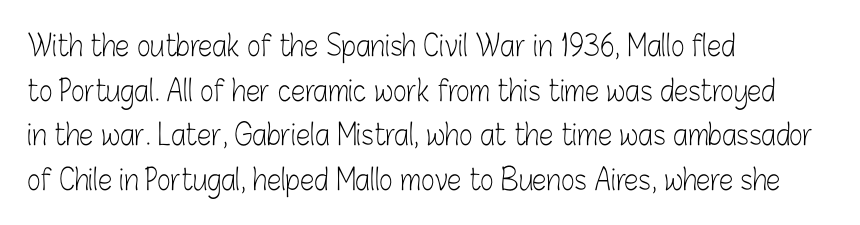
{"serif": "no", "italic": "no", "bold": "no", "weight": "light", "width": "condensed", "stroke_contrast": "low", "x_height": "medium", "monospaced": "no", "underline": "no", "align": "left", "line_spacing": "normal", "line_spacing_ratio": 1.54, "letter_spacing": "normal", "letter_spacing_em": 0.0, "glyph_px": 29}
